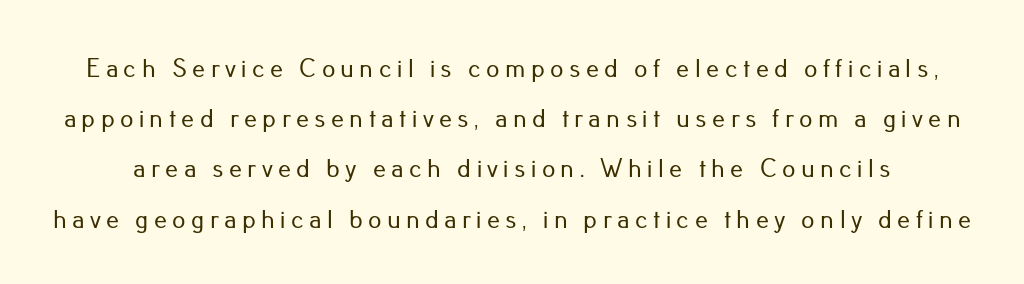
This sample trades compactness for vertical openness between lines. Posture: straight, roman, zero tilt. Unmarked baselines from the first word to the last. The gaps between neighbouring characters are conspicuously large.
